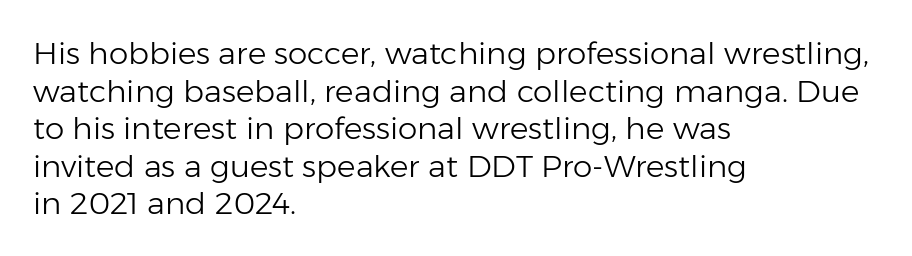
The image shows 31 px light sans-serif type, upright; set left-aligned, line spacing 1.21x, normal letter spacing, not underlined; low stroke contrast and a medium x-height.
